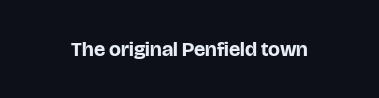
The letterforms sit shoulder to shoulder at normal distance. These lines were composed using upright roman letters. Check the space under the baseline: it is left empty. The sample has been set heavy, in full bold.
